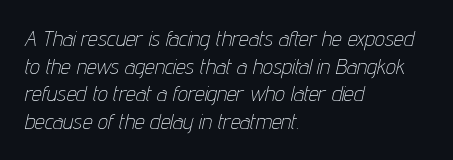
Q: Is the text bold? A: No.
Q: Is the text italic (slanted)? A: Yes, it leans right by about 12 degrees.
Q: Is the text underlined? A: No.
Q: How is the paragraph aligned? A: Left-aligned.
Q: Is the spacing between letters normal or unusually wide? A: Normal.
Q: Is the spacing between lines tight, normal or loose? A: Normal.
